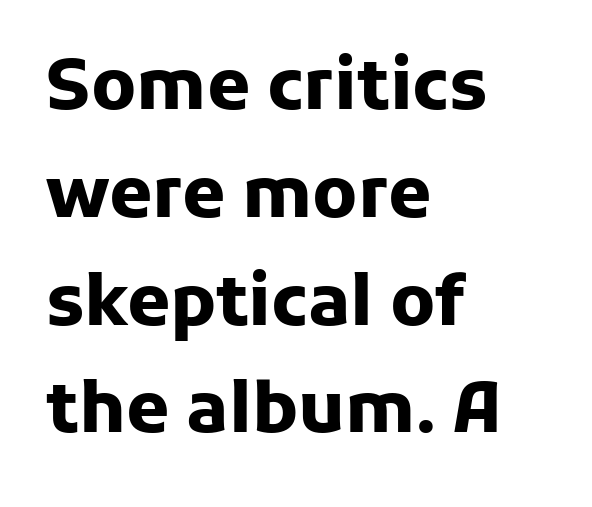
{"serif": "no", "italic": "no", "bold": "yes", "weight": "heavy", "width": "normal", "stroke_contrast": "low", "x_height": "medium", "monospaced": "no", "underline": "no", "align": "left", "line_spacing": "normal", "line_spacing_ratio": 1.54, "letter_spacing": "normal", "letter_spacing_em": 0.0, "glyph_px": 70}
